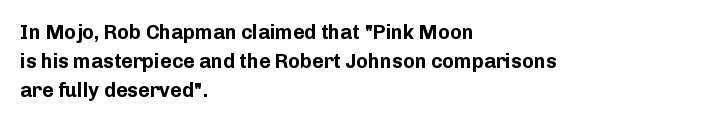
Q: Is the text bold? A: Yes.
Q: Is the text italic (slanted)? A: No, it is upright.
Q: Is the text underlined? A: No.
Q: How is the paragraph aligned? A: Left-aligned.
Q: Is the spacing between letters normal or unusually wide? A: Normal.
Q: Is the spacing between lines tight, normal or loose? A: Normal.
